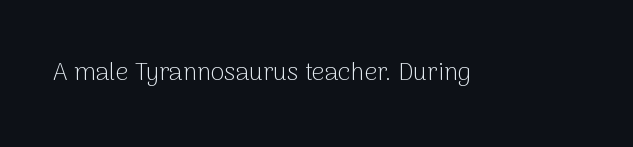
{"italic": "no", "bold": "no", "underline": "no", "letter_spacing": "normal", "letter_spacing_em": 0.0, "glyph_px": 25}
